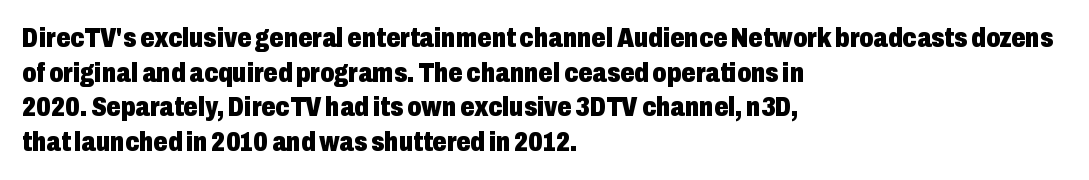
{"serif": "no", "italic": "no", "bold": "yes", "weight": "heavy", "width": "condensed", "stroke_contrast": "low", "x_height": "medium", "monospaced": "no", "underline": "no", "align": "left", "line_spacing_ratio": 1.24, "letter_spacing": "normal", "letter_spacing_em": 0.0, "glyph_px": 28}
